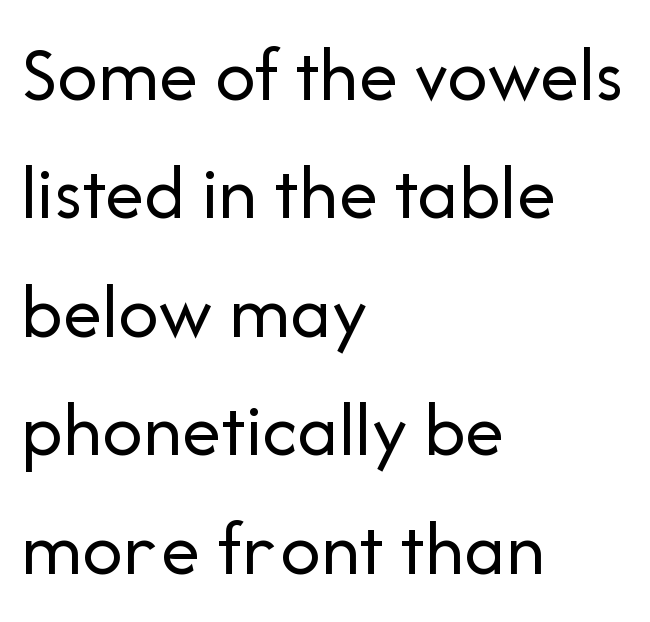
{"serif": "no", "italic": "no", "bold": "no", "weight": "regular", "width": "normal", "stroke_contrast": "low", "x_height": "medium", "monospaced": "no", "underline": "no", "align": "left", "line_spacing": "normal", "line_spacing_ratio": 1.5, "letter_spacing": "normal", "letter_spacing_em": 0.0, "glyph_px": 79}
